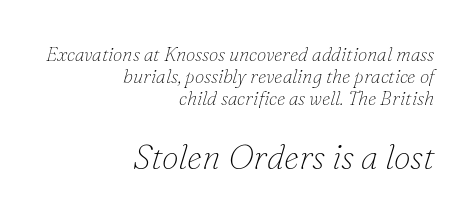
{"serif": "yes", "italic": "yes", "lean": "right", "slant_degrees": 16, "bold": "no", "weight": "thin", "width": "normal", "stroke_contrast": "low", "x_height": "small", "monospaced": "no", "underline": "no", "align": "right", "line_spacing_ratio": 1.16, "letter_spacing": "normal", "letter_spacing_em": 0.0, "larger_block": "second", "size_ratio": 1.79, "glyph_px": 34}
